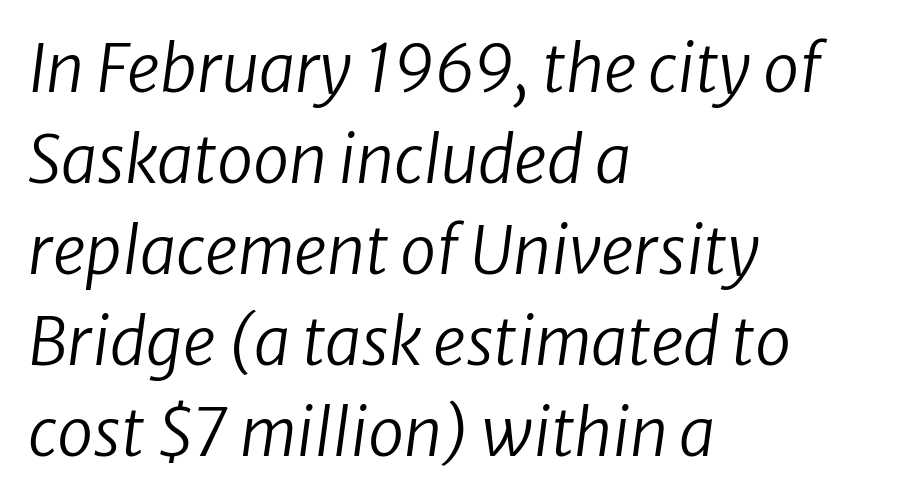
{"italic": "yes", "lean": "right", "slant_degrees": 8, "bold": "no", "weight": "regular", "width": "normal", "stroke_contrast": "low", "x_height": "medium", "monospaced": "no", "underline": "no", "align": "left", "line_spacing": "normal", "line_spacing_ratio": 1.4, "letter_spacing": "normal", "letter_spacing_em": 0.0, "glyph_px": 65}
